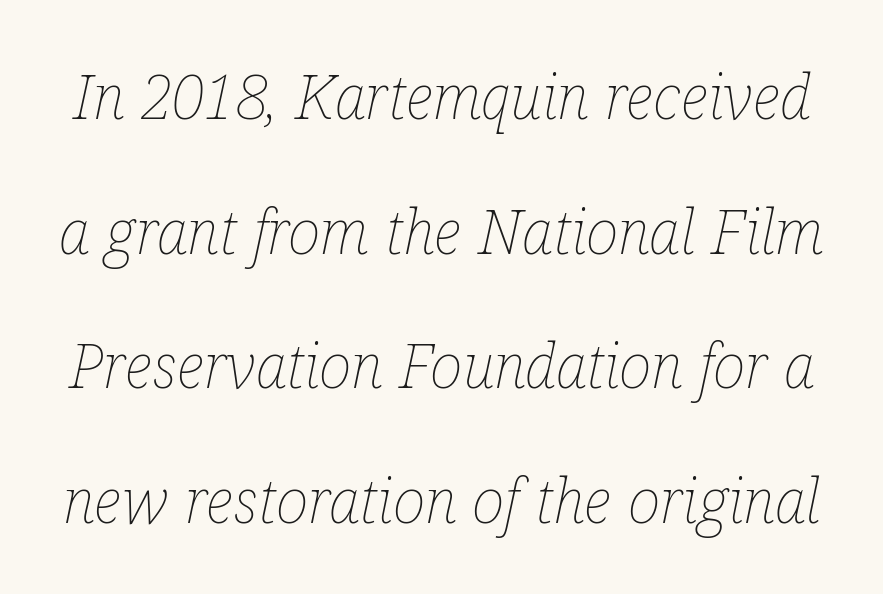
The image shows 62 px thin, condensed type, italic (leaning right); set loose line spacing (2.17x), normal letter spacing, not underlined; low stroke contrast and a medium x-height.
